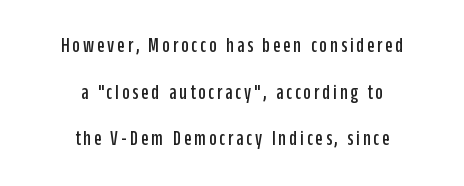
Baseline-to-baseline distance is far greater than the letter height. No italicization has been applied; the sample stays upright. Short and long lines alike share a common midpoint. No word sits above an underline.
